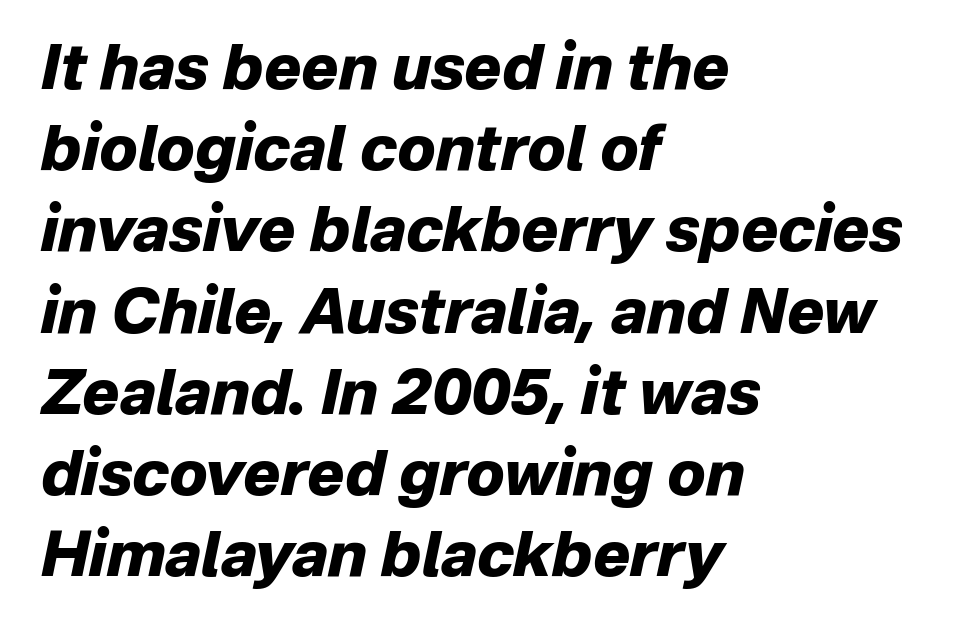
{"italic": "yes", "lean": "right", "slant_degrees": 12, "bold": "yes", "weight": "heavy", "width": "normal", "stroke_contrast": "low", "x_height": "medium", "monospaced": "no", "underline": "no", "align": "left", "line_spacing": "normal", "line_spacing_ratio": 1.31, "letter_spacing": "normal", "letter_spacing_em": 0.0, "glyph_px": 62}
